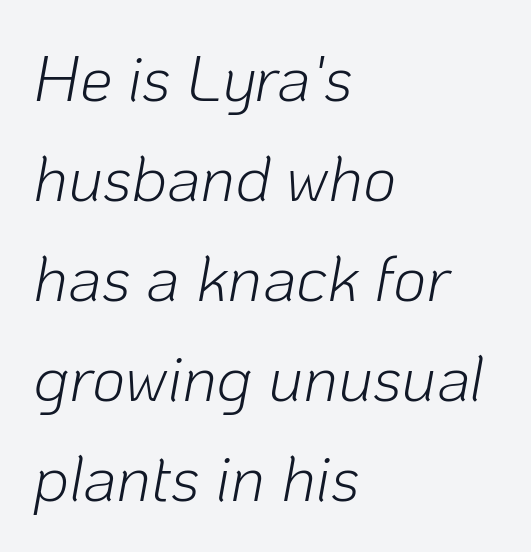
{"italic": "yes", "lean": "right", "slant_degrees": 10, "bold": "no", "weight": "light", "width": "normal", "stroke_contrast": "low", "x_height": "medium", "monospaced": "no", "underline": "no", "align": "left", "line_spacing": "normal", "line_spacing_ratio": 1.54, "letter_spacing": "normal", "letter_spacing_em": 0.0, "glyph_px": 65}
